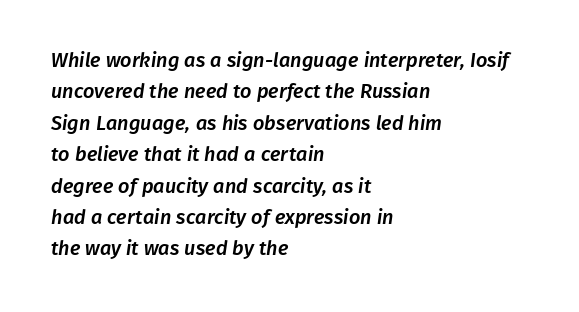
The image shows 20 px text type; set left-aligned, normal line spacing (1.57x), normal letter spacing, not underlined.
